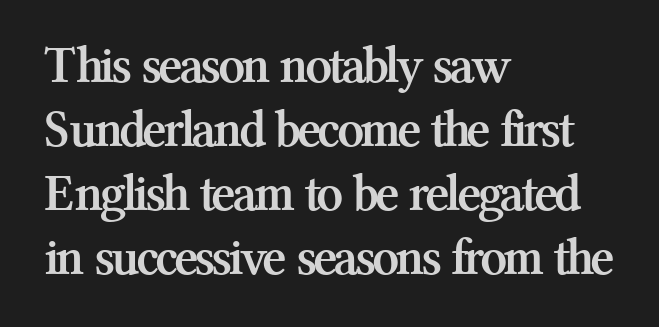
{"serif": "yes", "italic": "no", "bold": "yes", "weight": "semibold", "width": "normal", "stroke_contrast": "medium", "x_height": "medium", "monospaced": "no", "underline": "no", "align": "left", "line_spacing_ratio": 1.21, "letter_spacing": "normal", "letter_spacing_em": 0.0, "glyph_px": 53}
